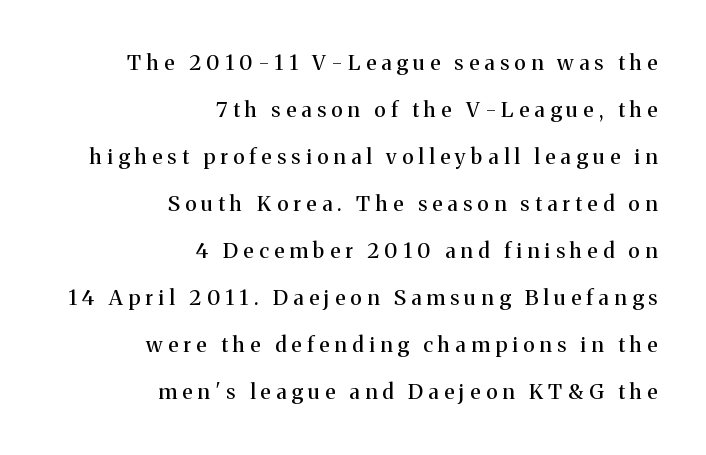
{"italic": "no", "underline": "no", "align": "right", "line_spacing": "loose", "line_spacing_ratio": 2.24, "letter_spacing": "wide", "letter_spacing_em": 0.26, "glyph_px": 21}
